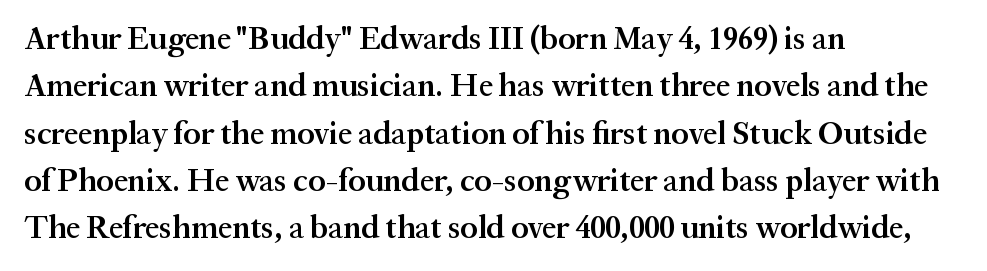
The image shows 32 px semibold serif type, upright; set left-aligned, normal line spacing (1.48x), normal letter spacing, not underlined; medium stroke contrast and a medium x-height.
